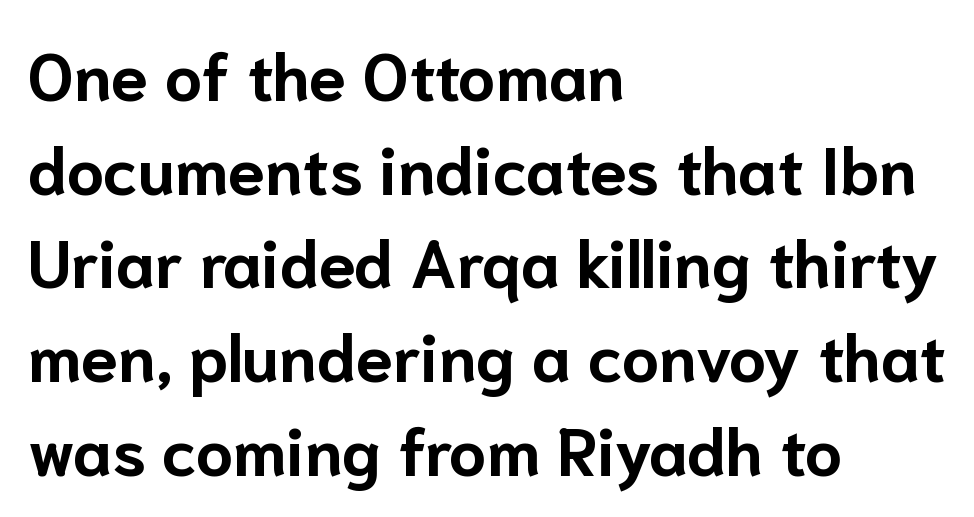
The image shows 66 px bold sans-serif type, upright; set left-aligned, normal line spacing (1.42x), normal letter spacing, not underlined; low stroke contrast and a medium x-height.
